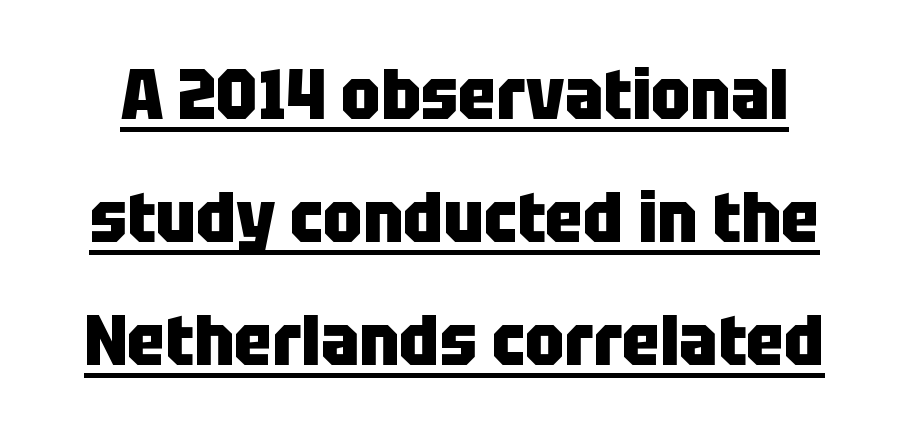
{"serif": "no", "italic": "no", "bold": "yes", "weight": "heavy", "width": "condensed", "stroke_contrast": "low", "x_height": "large", "monospaced": "no", "underline": "yes", "line_spacing_ratio": 1.73, "letter_spacing": "normal", "letter_spacing_em": 0.0, "glyph_px": 71}
